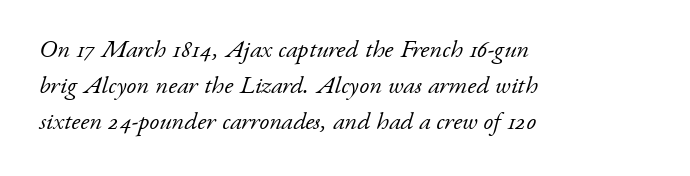
If you drew a line through each stem, it would be angled. Vertically, the passage feels balanced, rows spaced as you'd expect. Observe the ordinary spacing: letters are neighbours, not strangers. The paragraph shown leans on its left margin. The gap between lines stays unmarked. Think standard paragraph weight, or any step lighter than that.
